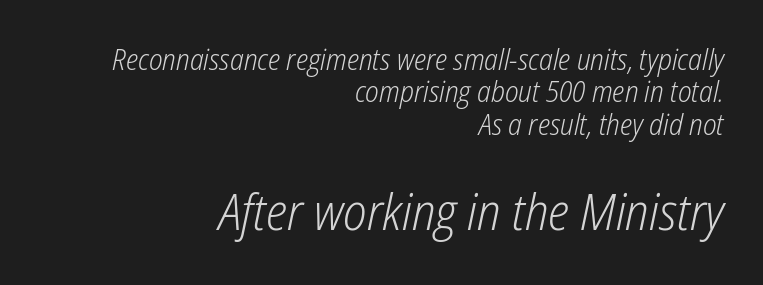
The image shows 50 px light, condensed type, italic (leaning right); set right-aligned, tight line spacing (1.12x), normal letter spacing, not underlined; the second (bottom) block is 1.72x larger; low stroke contrast and a medium x-height.
